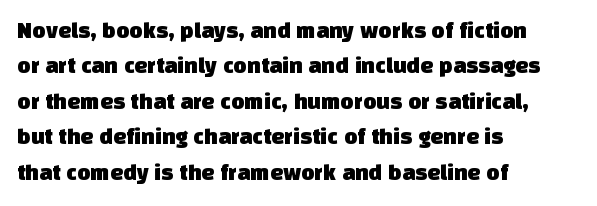
The image shows 23 px text type; set left-aligned, normal line spacing (1.54x), normal letter spacing, not underlined.
